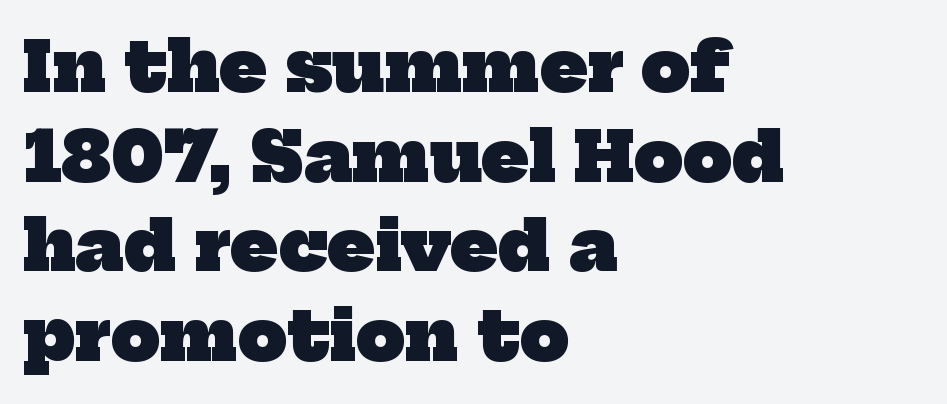
Q: Is the text bold? A: Yes.
Q: Is the typeface a serif or a sans-serif typeface? A: Serif.
Q: Is the text underlined? A: No.
Q: How is the paragraph aligned? A: Left-aligned.
Q: Is the spacing between letters normal or unusually wide? A: Normal.
Q: Is the spacing between lines tight, normal or loose? A: Normal.
Q: Width (condensed, normal, or wide)? A: Normal.
Q: Stroke contrast? A: Low.
Q: x-height? A: Medium.
Q: Monospaced? A: No.
